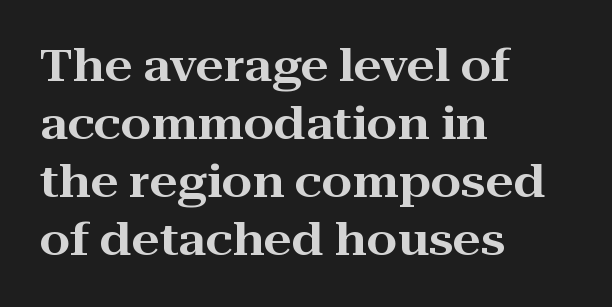
The space beneath each line is pristine and unruled. Nobody touched the tracking dial on this one. Notice how the stems are strictly vertical — no italics here. Is there much room between lines? A standard amount, neither cramped nor airy. The font family rendered here belongs to the serif group.
